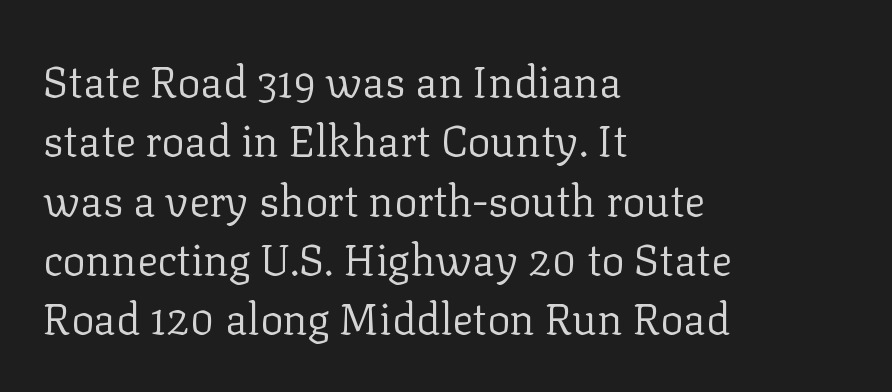
Q: Is the text bold? A: No.
Q: Is the text italic (slanted)? A: No, it is upright.
Q: Is the typeface a serif or a sans-serif typeface? A: Serif.
Q: Is the text underlined? A: No.
Q: How is the paragraph aligned? A: Left-aligned.
Q: Is the spacing between letters normal or unusually wide? A: Normal.
Q: Is the spacing between lines tight, normal or loose? A: Normal.
Q: Width (condensed, normal, or wide)? A: Normal.
Q: Stroke contrast? A: Low.
Q: x-height? A: Medium.
Q: Monospaced? A: No.
